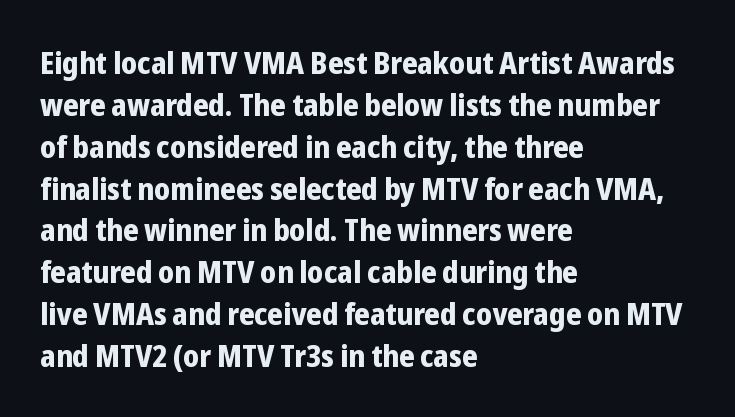
The image shows 31 px bold, condensed sans-serif type, upright; set left-aligned, normal line spacing (1.35x), normal letter spacing, not underlined; low stroke contrast and a medium x-height.
